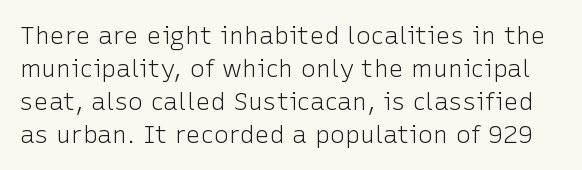
The specimen omits any rule beneath the text block's lines. Regular leading. A typesetter would call this zero additional tracking. No heavy texture on the line: the type isn't bold.
